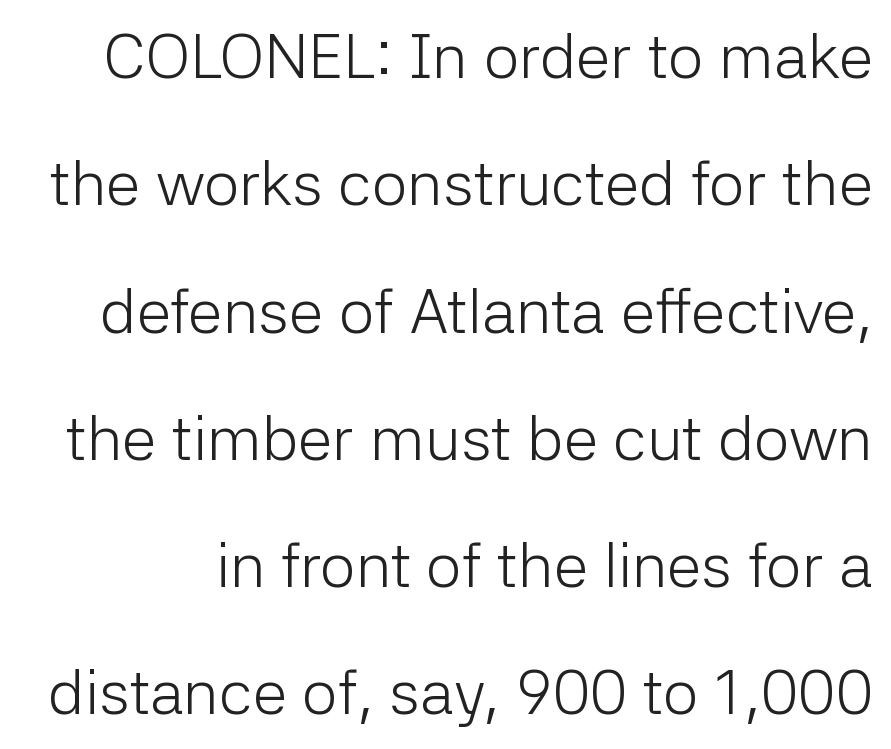
Stems and bowls with no extra thickness — not bold. This sample has the flowing, uneven cadence of proportional lettering. Airy leading. This rendering features lettering with no underline.
